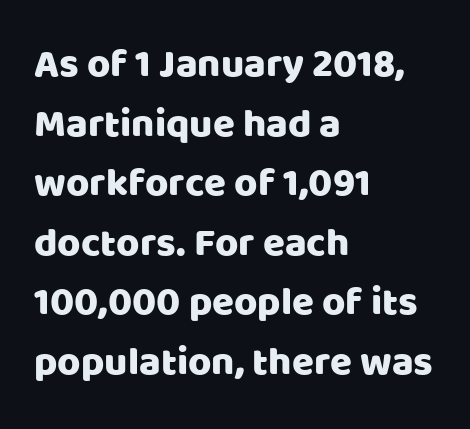
The image shows 40 px sans-serif type, upright; set left-aligned, normal line spacing (1.49x), normal letter spacing, not underlined; low stroke contrast and a large x-height.
